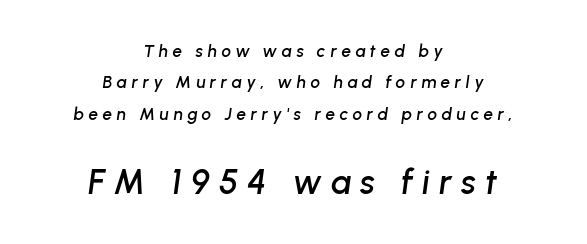
{"italic": "yes", "lean": "right", "slant_degrees": 8, "width": "normal", "stroke_contrast": "low", "x_height": "medium", "monospaced": "no", "underline": "no", "align": "center", "line_spacing_ratio": 1.84, "letter_spacing": "wide", "letter_spacing_em": 0.27, "larger_block": "second", "size_ratio": 2.0, "glyph_px": 34}
